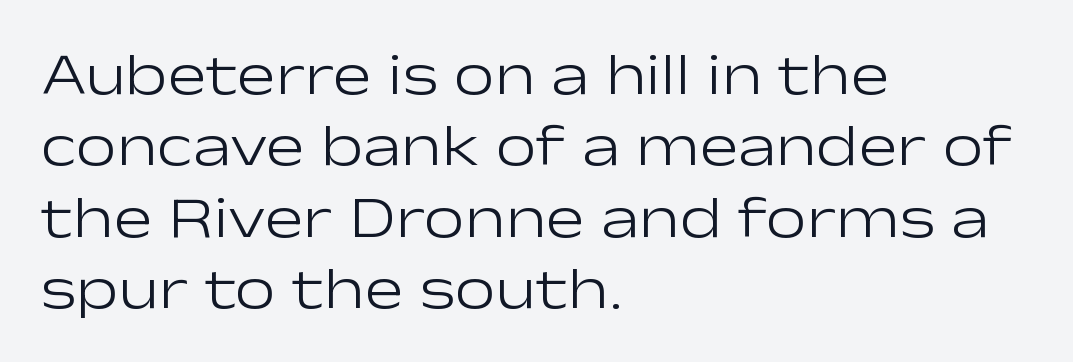
The image shows 58 px light, wide sans-serif type, upright; set left-aligned, line spacing 1.23x, normal letter spacing, not underlined; low stroke contrast and a medium x-height.
